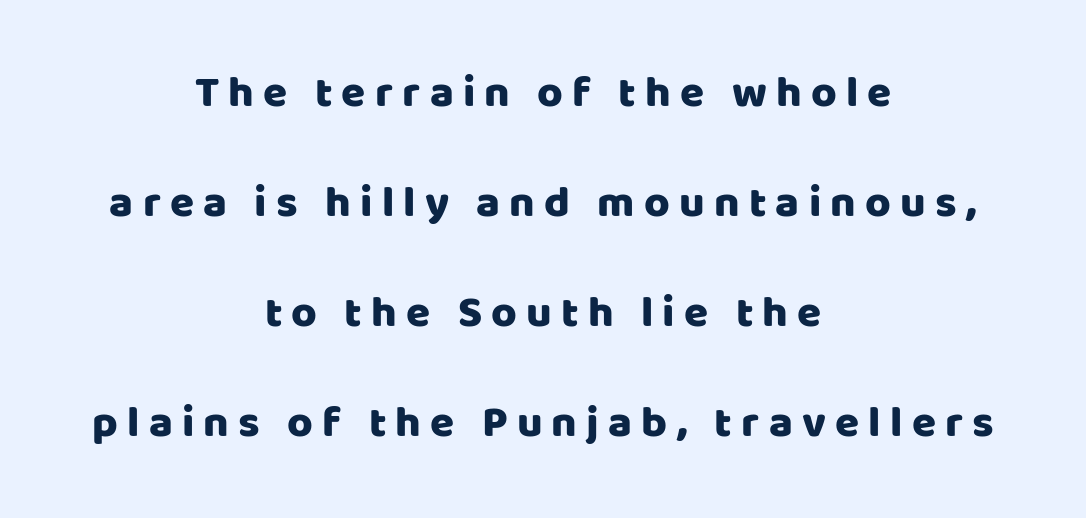
Proportional: the letters do not fall into vertical columns. Honestly, there is no underline to notice here at all. Tall strokes in this sample are plumb rather than angled. Honestly, the rows look like they've been pulled way apart.
